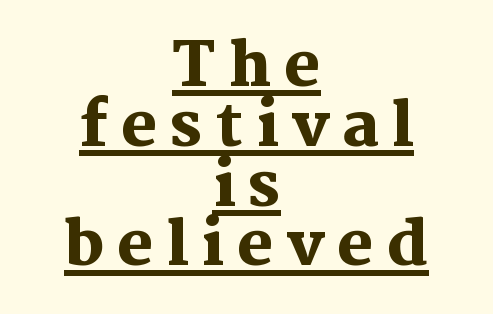
Q: Is the text bold? A: Yes.
Q: Is the text italic (slanted)? A: No, it is upright.
Q: Is the typeface a serif or a sans-serif typeface? A: Serif.
Q: Is the text underlined? A: Yes.
Q: How is the paragraph aligned? A: Centered.
Q: Is the spacing between letters normal or unusually wide? A: Unusually wide.
Q: Is the spacing between lines tight, normal or loose? A: Tight.
Q: Width (condensed, normal, or wide)? A: Normal.
Q: Stroke contrast? A: Medium.
Q: x-height? A: Medium.
Q: Monospaced? A: No.
